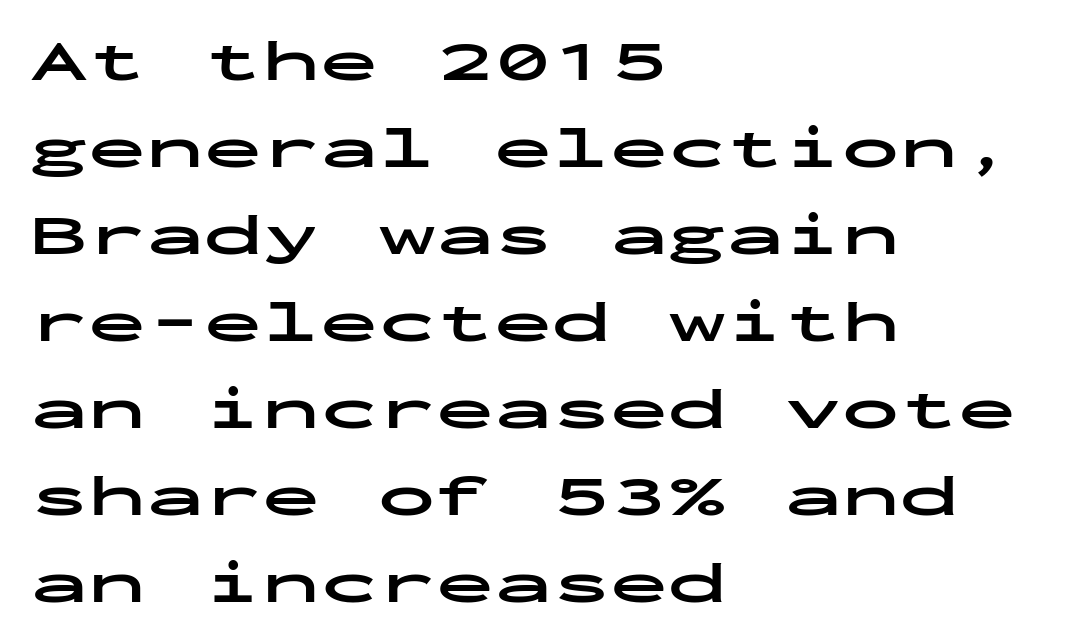
{"serif": "no", "italic": "no", "bold": "yes", "weight": "bold", "width": "wide", "stroke_contrast": "low", "x_height": "medium", "monospaced": "yes", "underline": "no", "align": "left", "line_spacing": "normal", "line_spacing_ratio": 1.5, "letter_spacing": "normal", "letter_spacing_em": 0.0, "glyph_px": 58}
